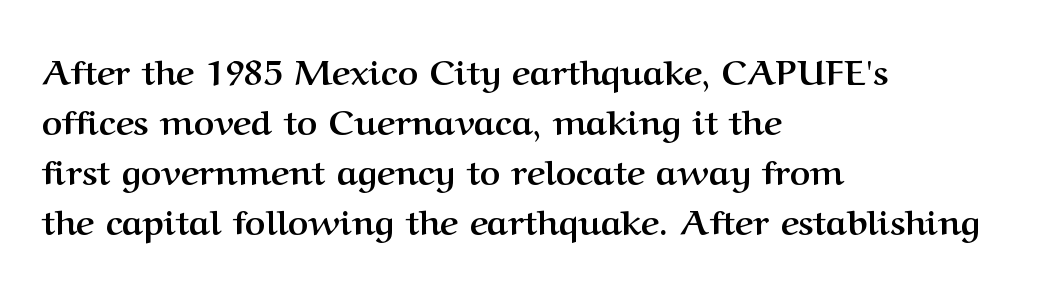
{"serif": "yes", "italic": "no", "bold": "yes", "weight": "semibold", "width": "normal", "stroke_contrast": "medium", "x_height": "medium", "monospaced": "no", "underline": "no", "align": "left", "line_spacing": "normal", "line_spacing_ratio": 1.43, "letter_spacing": "normal", "letter_spacing_em": 0.0, "glyph_px": 35}
